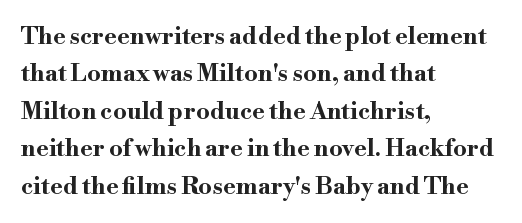
{"italic": "no", "bold": "yes", "underline": "no", "align": "left", "line_spacing": "normal", "line_spacing_ratio": 1.56, "letter_spacing": "normal", "letter_spacing_em": 0.0, "glyph_px": 24}
